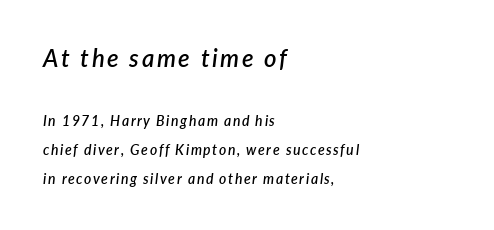
{"italic": "yes", "lean": "right", "slant_degrees": 7, "bold": "semi", "underline": "no", "align": "left", "line_spacing": "loose", "line_spacing_ratio": 2.07, "larger_block": "first", "size_ratio": 1.71, "glyph_px": 24}
